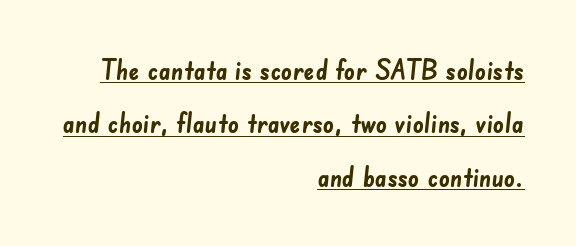
The image shows 27 px bold type; set right-aligned, loose line spacing (1.98x), normal letter spacing, underlined.
